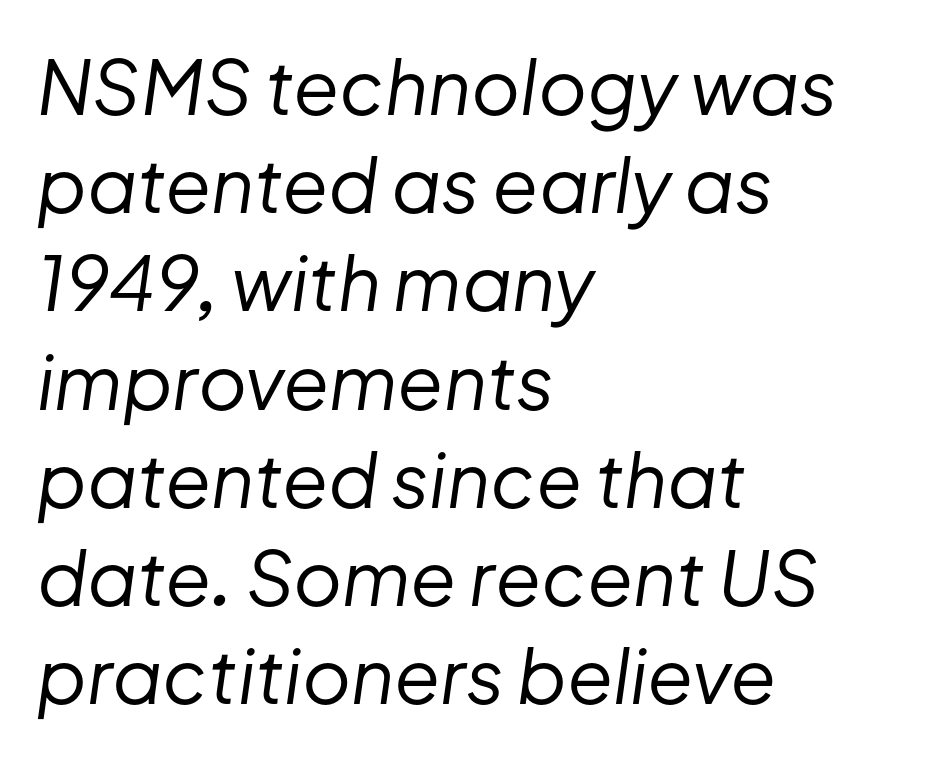
{"italic": "yes", "lean": "right", "slant_degrees": 8, "bold": "no", "weight": "regular", "width": "normal", "stroke_contrast": "low", "x_height": "medium", "monospaced": "no", "underline": "no", "align": "left", "line_spacing": "normal", "line_spacing_ratio": 1.31, "letter_spacing": "normal", "letter_spacing_em": 0.0, "glyph_px": 75}
